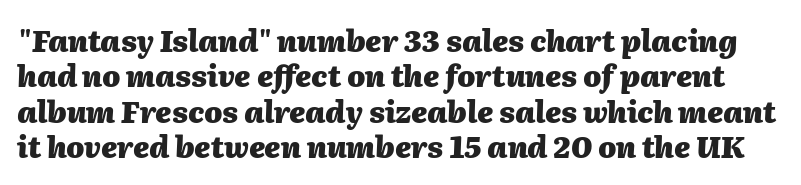
{"italic": "yes", "lean": "right", "slant_degrees": 2, "bold": "yes", "weight": "heavy", "width": "normal", "stroke_contrast": "medium", "x_height": "medium", "monospaced": "no", "underline": "no", "line_spacing_ratio": 1.22, "letter_spacing": "normal", "letter_spacing_em": 0.0, "glyph_px": 29}
